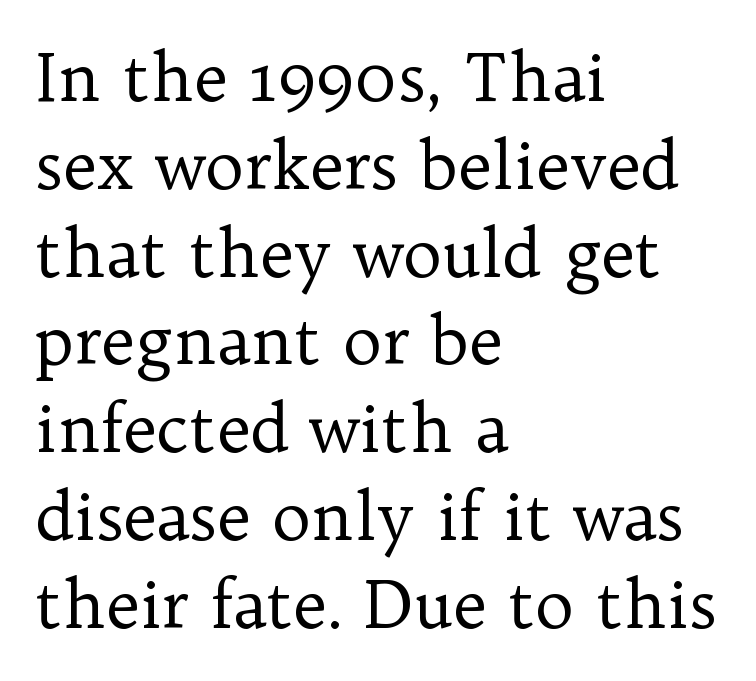
{"serif": "yes", "italic": "no", "bold": "no", "weight": "regular", "width": "normal", "stroke_contrast": "low", "x_height": "medium", "monospaced": "no", "underline": "no", "align": "left", "line_spacing": "normal", "line_spacing_ratio": 1.33, "letter_spacing": "normal", "letter_spacing_em": 0.0, "glyph_px": 66}
